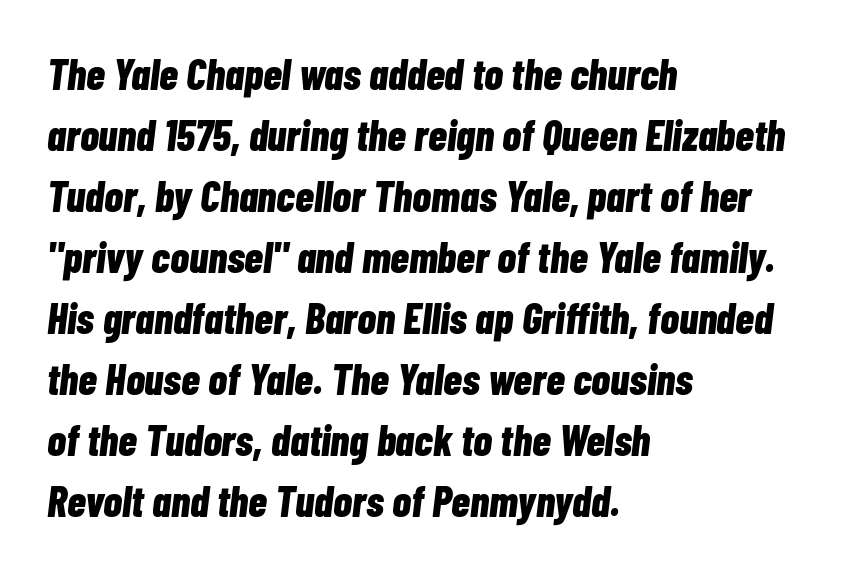
Q: Is the text bold? A: Yes.
Q: Is the text italic (slanted)? A: Yes, it leans right by about 7 degrees.
Q: Is the text underlined? A: No.
Q: How is the paragraph aligned? A: Left-aligned.
Q: Is the spacing between letters normal or unusually wide? A: Normal.
Q: Is the spacing between lines tight, normal or loose? A: Normal.
Q: Width (condensed, normal, or wide)? A: Condensed.
Q: Stroke contrast? A: Low.
Q: x-height? A: Medium.
Q: Monospaced? A: No.
